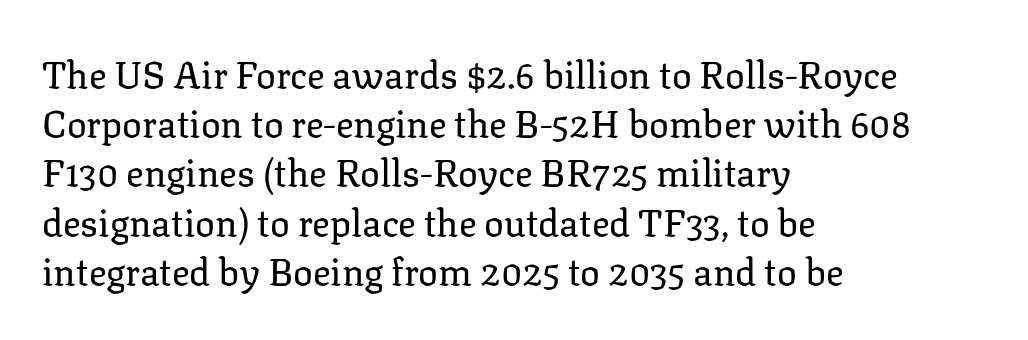
How would I describe the line gaps? Plain and ordinary. The tracking reads as untouched default to a designer's eye. The glyphs in this specimen are seriffed. Style check: upright. On a weight scale, this lands at 450 or below.
